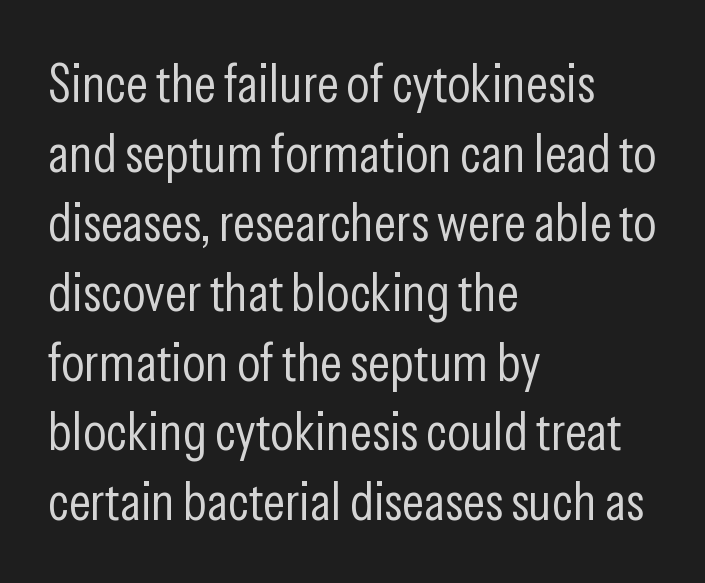
{"serif": "no", "italic": "no", "bold": "no", "weight": "light", "width": "condensed", "stroke_contrast": "low", "x_height": "medium", "monospaced": "no", "underline": "no", "align": "left", "line_spacing": "normal", "line_spacing_ratio": 1.29, "letter_spacing": "normal", "letter_spacing_em": 0.0, "glyph_px": 54}
